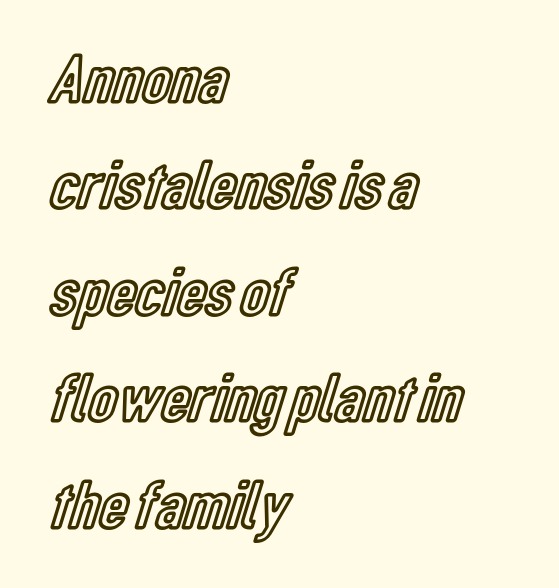
Q: Is the text italic (slanted)? A: Yes.
Q: Is the text underlined? A: No.
Q: How is the paragraph aligned? A: Left-aligned.
Q: Is the spacing between letters normal or unusually wide? A: Normal.
Q: Is the spacing between lines tight, normal or loose? A: Normal.
Q: Width (condensed, normal, or wide)? A: Condensed.
Q: x-height? A: Medium.
Q: Monospaced? A: No.
